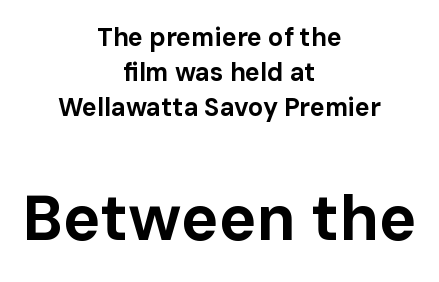
The image shows 63 px bold sans-serif type, upright; set centered, normal line spacing (1.41x), normal letter spacing, not underlined; the second (bottom) block is 2.52x larger; low stroke contrast and a medium x-height.
